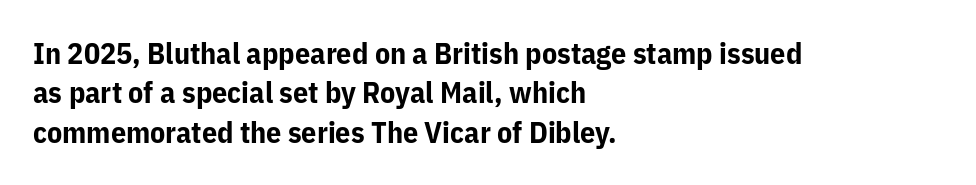
Q: Is the text bold? A: Yes.
Q: Is the text italic (slanted)? A: No, it is upright.
Q: Is the typeface a serif or a sans-serif typeface? A: Sans-serif.
Q: Is the text underlined? A: No.
Q: How is the paragraph aligned? A: Left-aligned.
Q: Is the spacing between letters normal or unusually wide? A: Normal.
Q: Is the spacing between lines tight, normal or loose? A: Normal.
Q: Width (condensed, normal, or wide)? A: Normal.
Q: Stroke contrast? A: Low.
Q: x-height? A: Medium.
Q: Monospaced? A: No.
